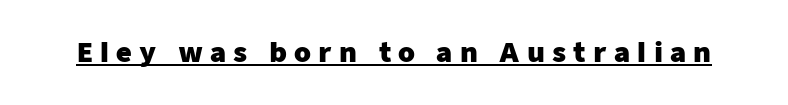
Display-style spreading of the glyphs; the letterfit is very open. The rendering uses the underline text-decoration. The glyphs have the mass of a bold cut. Every stem runs plumb, perpendicular to the baseline.
